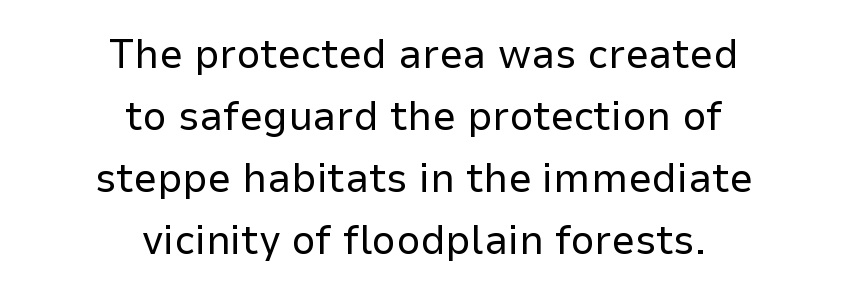
{"serif": "no", "italic": "no", "bold": "no", "weight": "regular", "width": "normal", "stroke_contrast": "low", "x_height": "medium", "monospaced": "no", "underline": "no", "align": "center", "line_spacing": "normal", "line_spacing_ratio": 1.48, "letter_spacing": "normal", "letter_spacing_em": 0.0, "glyph_px": 42}
